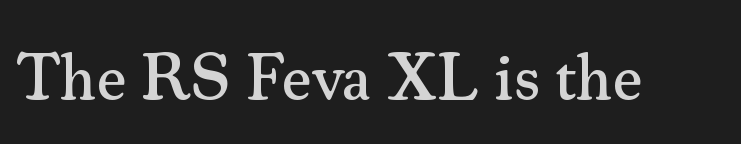
{"serif": "yes", "italic": "no", "width": "normal", "stroke_contrast": "medium", "x_height": "small", "monospaced": "no", "underline": "no", "letter_spacing": "normal", "letter_spacing_em": 0.0, "glyph_px": 66}
